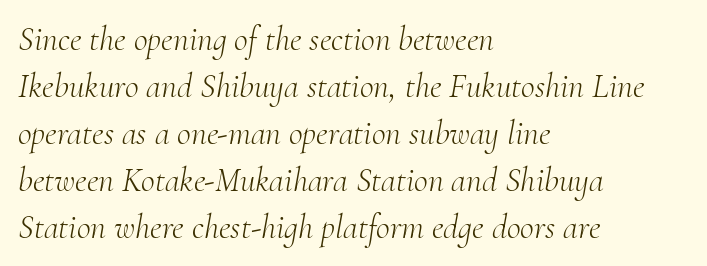
The image shows 34 px light serif type, italic (leaning right); set left-aligned, normal line spacing (1.38x), normal letter spacing, not underlined; medium stroke contrast and a small x-height.
